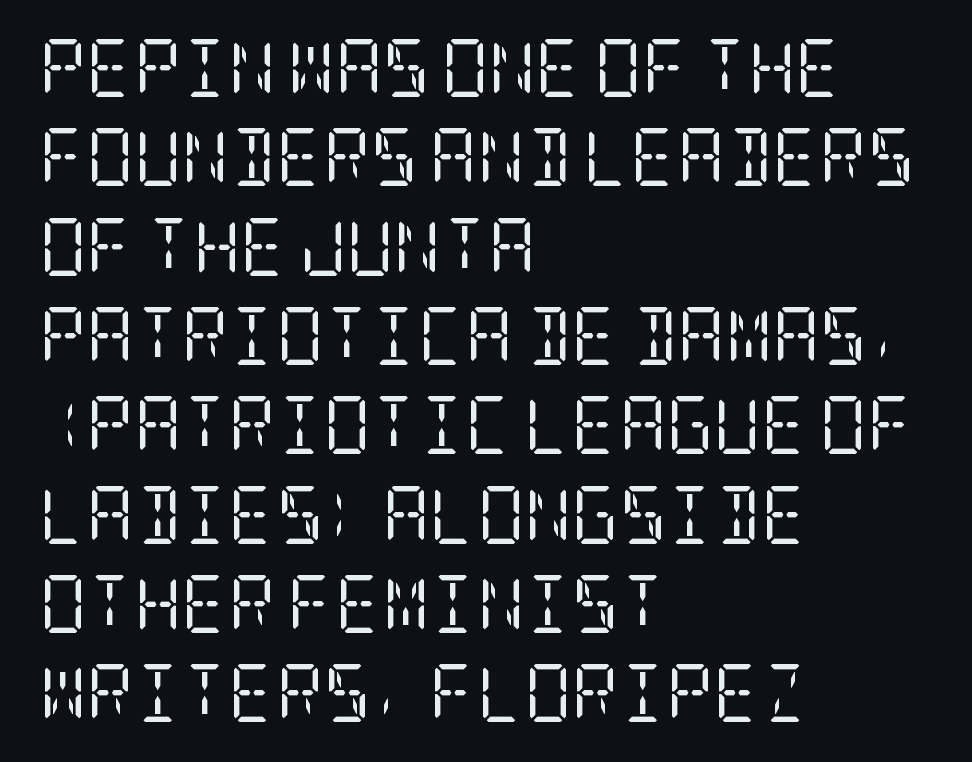
This is the regular roman posture of the typeface. Summary of vertical rhythm: regular, with standard interline spacing. The characters display serif detailing at their extremities. The passage shown has conventional tracking throughout.
